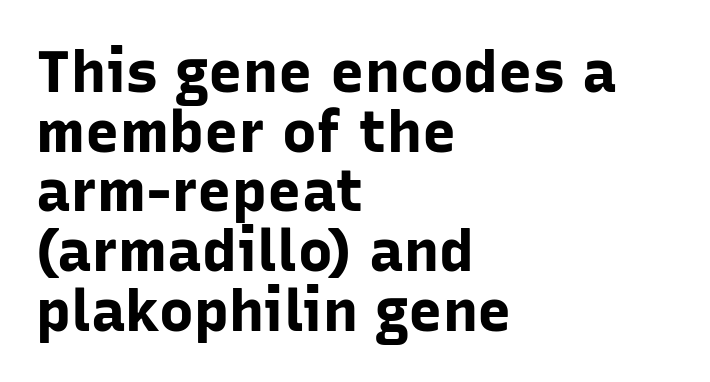
The image shows 58 px bold sans-serif type, upright; set left-aligned, tight line spacing (1.03x), normal letter spacing, not underlined; low stroke contrast and a medium x-height.
